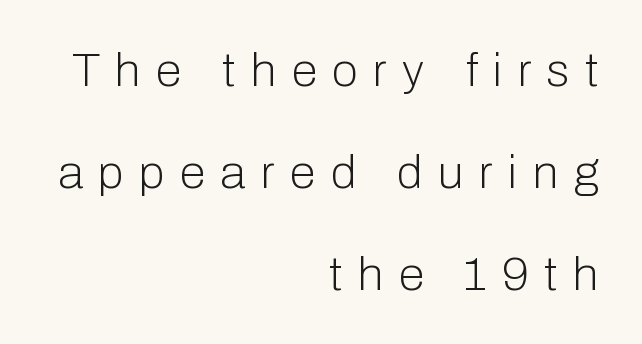
A typesetter would mark this as roman, not italic. A clean baseline with only descenders dipping below it. Proportional: the letters do not fall into vertical columns. In terms of letterform style, serifs are entirely absent. Counters stay open thanks to moderate or lighter strokes. Caption: multi-line text, flush right, ragged left.
